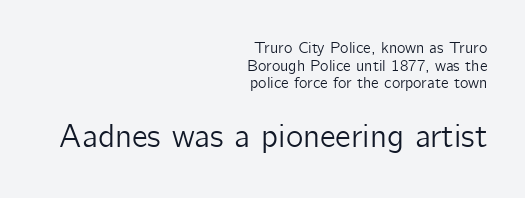
Q: Is the text italic (slanted)? A: No, it is upright.
Q: Is the typeface a serif or a sans-serif typeface? A: Sans-serif.
Q: Is the text underlined? A: No.
Q: How is the paragraph aligned? A: Right-aligned.
Q: Is the spacing between letters normal or unusually wide? A: Normal.
Q: Is the spacing between lines tight, normal or loose? A: Tight.
Q: Which block of text is set in a larger size, the first (top) or the second (bottom)? A: The second (bottom) one.
Q: Width (condensed, normal, or wide)? A: Normal.
Q: Stroke contrast? A: Low.
Q: x-height? A: Medium.
Q: Monospaced? A: No.
